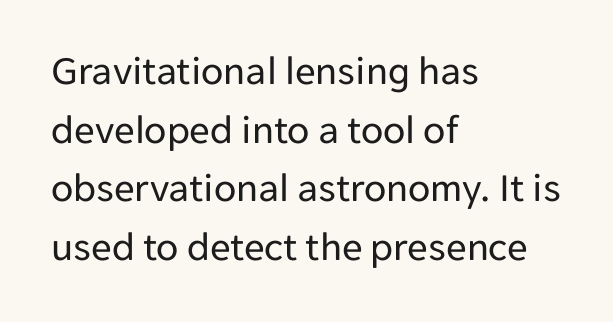
The typesetter chose a ragged-right arrangement here. The passage shown is typeset with a sans-serif family. Stems and bowls with no extra thickness — not bold. Letters rest on an invisible, unmarked baseline. Style check: upright.
